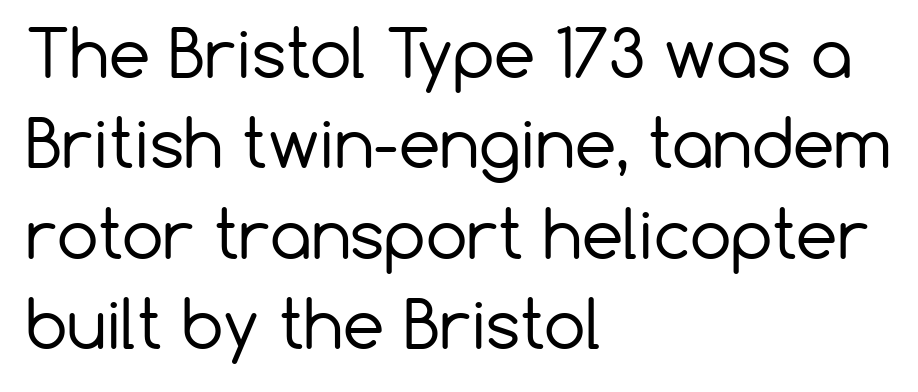
The image shows 66 px regular-weight sans-serif type, upright; set left-aligned, normal line spacing (1.37x), normal letter spacing, not underlined; low stroke contrast and a medium x-height.
